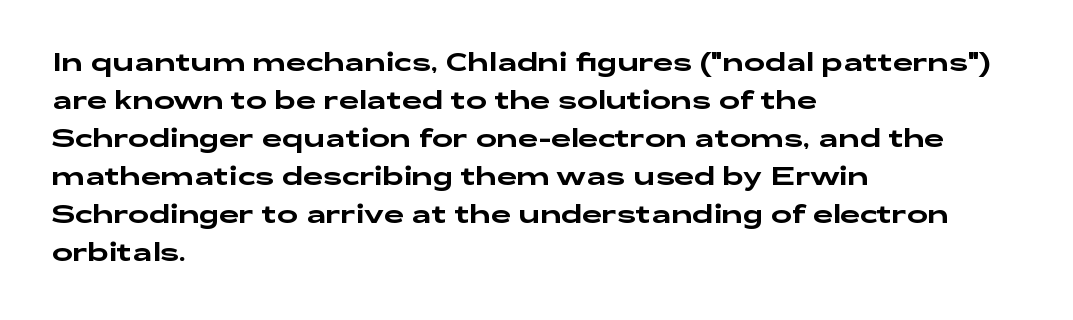
The image shows 25 px text type, upright; set left-aligned, normal line spacing (1.52x), normal letter spacing, not underlined.
